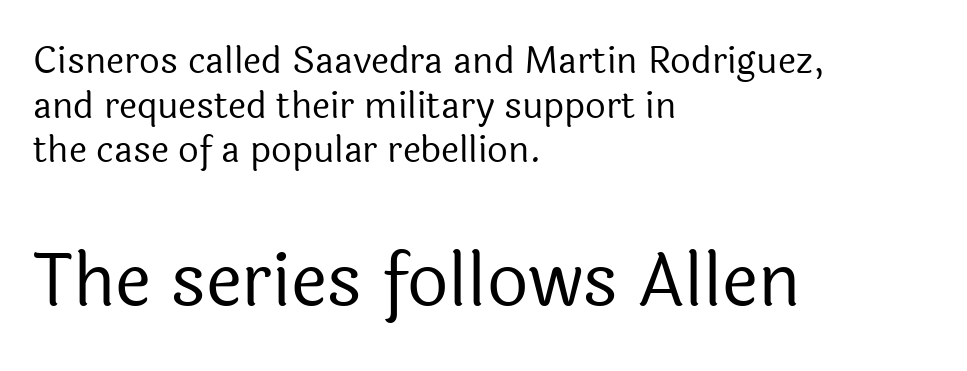
Q: Is the text bold? A: No.
Q: Is the text italic (slanted)? A: No, it is upright.
Q: Is the typeface a serif or a sans-serif typeface? A: Sans-serif.
Q: Is the text underlined? A: No.
Q: How is the paragraph aligned? A: Left-aligned.
Q: Is the spacing between letters normal or unusually wide? A: Normal.
Q: Which block of text is set in a larger size, the first (top) or the second (bottom)? A: The second (bottom) one.
Q: Width (condensed, normal, or wide)? A: Normal.
Q: x-height? A: Medium.
Q: Monospaced? A: No.
